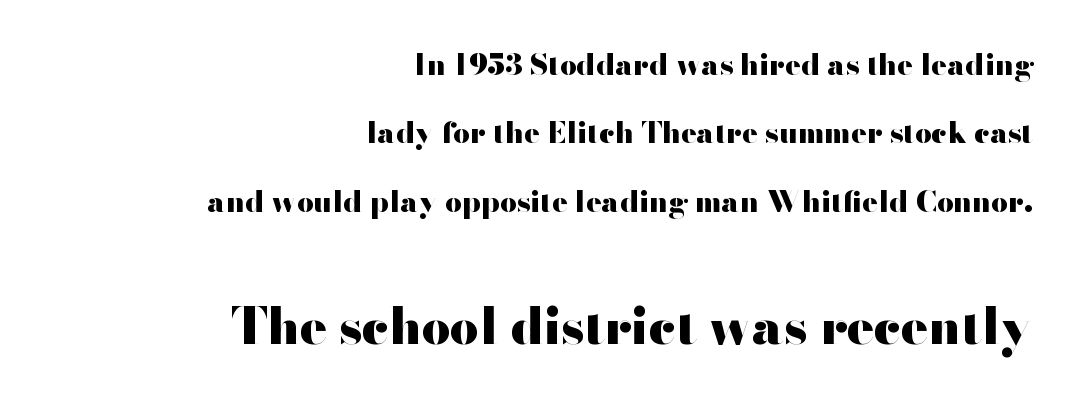
{"serif": "no", "italic": "no", "bold": "yes", "weight": "heavy", "width": "wide", "stroke_contrast": "high", "x_height": "small", "monospaced": "no", "underline": "no", "align": "right", "line_spacing": "loose", "line_spacing_ratio": 2.36, "letter_spacing": "normal", "letter_spacing_em": 0.0, "larger_block": "second", "size_ratio": 1.72, "glyph_px": 50}
